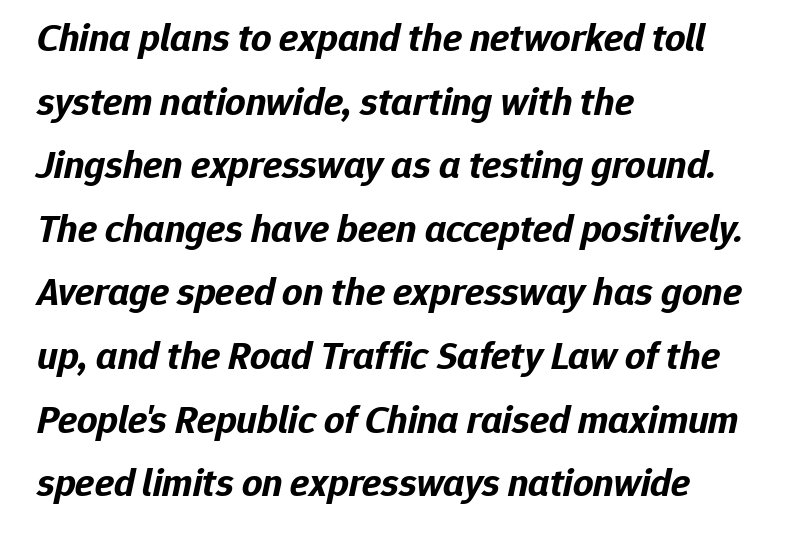
{"italic": "yes", "lean": "right", "slant_degrees": 12, "bold": "yes", "weight": "bold", "width": "normal", "stroke_contrast": "low", "x_height": "medium", "monospaced": "no", "underline": "no", "align": "left", "line_spacing": "normal", "line_spacing_ratio": 1.59, "letter_spacing": "normal", "letter_spacing_em": 0.0, "glyph_px": 40}
